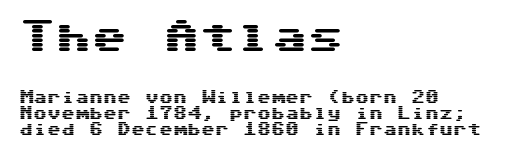
The image shows 36 px wide sans-serif type, upright, monospaced; set left-aligned, line spacing 1.16x, normal letter spacing, not underlined; the first (top) block is 2.57x larger; medium stroke contrast and a medium x-height.
